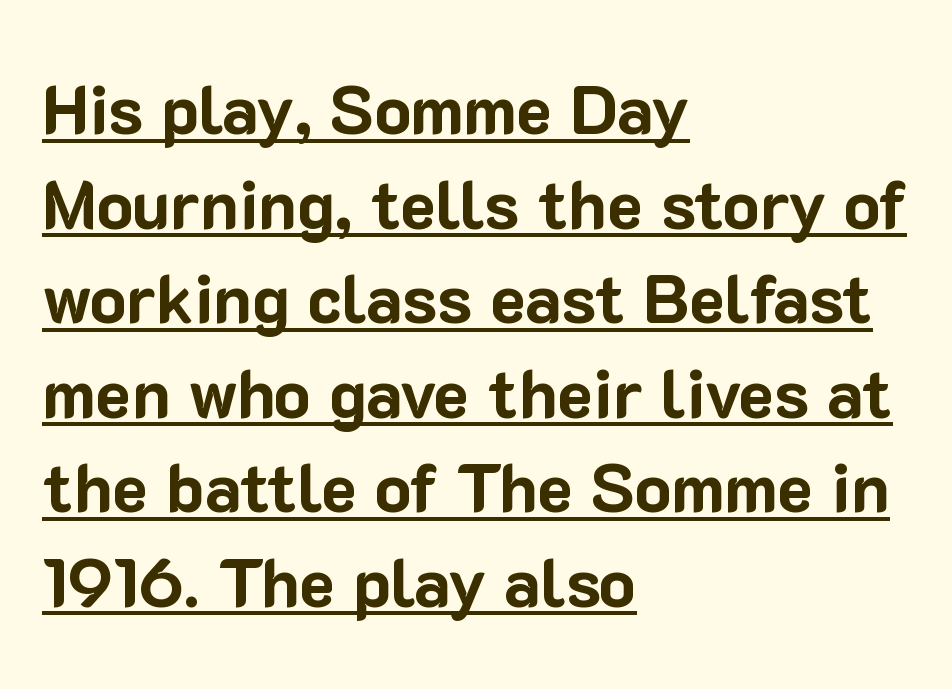
{"serif": "no", "italic": "no", "bold": "yes", "weight": "bold", "width": "normal", "stroke_contrast": "low", "x_height": "medium", "monospaced": "no", "underline": "yes", "align": "left", "line_spacing": "normal", "line_spacing_ratio": 1.39, "letter_spacing": "normal", "letter_spacing_em": 0.0, "glyph_px": 68}
